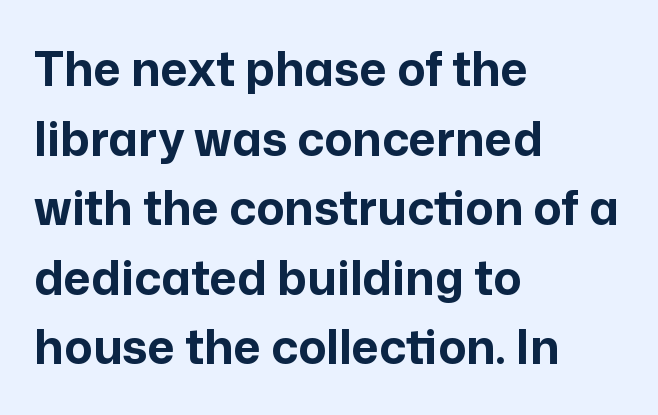
{"serif": "no", "italic": "no", "bold": "yes", "weight": "bold", "width": "normal", "stroke_contrast": "low", "x_height": "medium", "monospaced": "no", "underline": "no", "align": "left", "line_spacing": "normal", "line_spacing_ratio": 1.48, "letter_spacing": "normal", "letter_spacing_em": 0.0, "glyph_px": 47}
